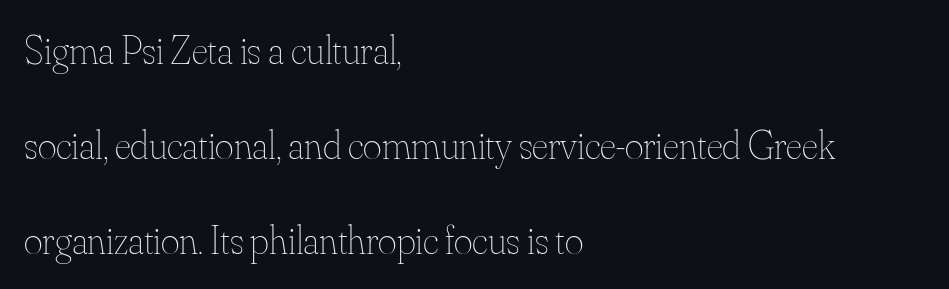
{"italic": "no", "bold": "no", "weight": "thin", "width": "normal", "stroke_contrast": "medium", "x_height": "small", "monospaced": "no", "underline": "no", "align": "left", "line_spacing": "loose", "line_spacing_ratio": 2.37, "letter_spacing": "normal", "letter_spacing_em": 0.0, "glyph_px": 40}
